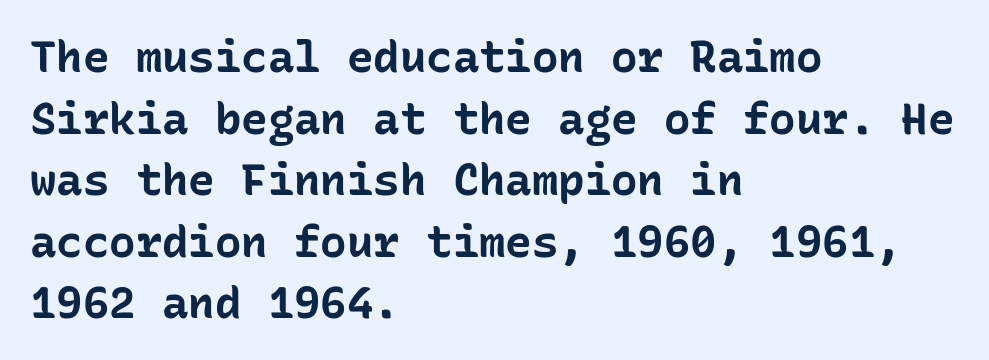
{"serif": "no", "italic": "no", "bold": "yes", "weight": "bold", "width": "normal", "stroke_contrast": "low", "x_height": "medium", "monospaced": "yes", "underline": "no", "align": "left", "line_spacing": "normal", "line_spacing_ratio": 1.4, "letter_spacing": "normal", "letter_spacing_em": 0.0, "glyph_px": 44}
